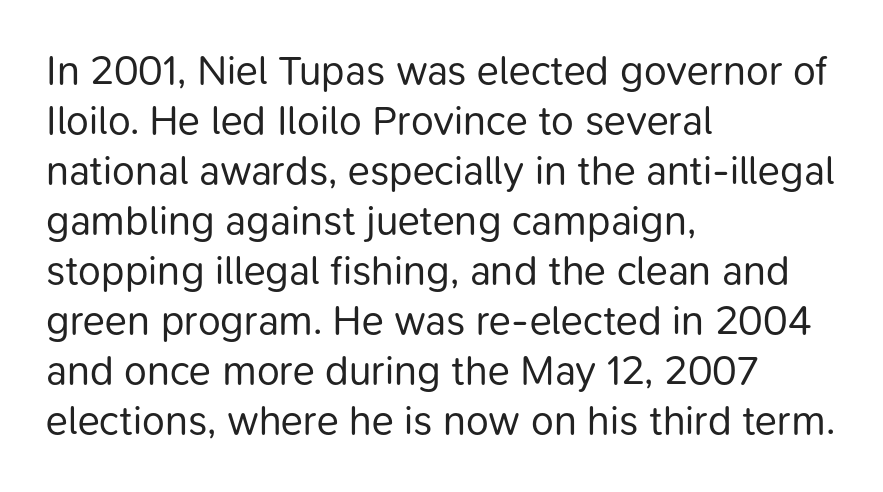
{"serif": "no", "italic": "no", "bold": "no", "weight": "regular", "width": "normal", "stroke_contrast": "low", "x_height": "medium", "monospaced": "no", "underline": "no", "align": "left", "line_spacing_ratio": 1.22, "letter_spacing": "normal", "letter_spacing_em": 0.0, "glyph_px": 41}
